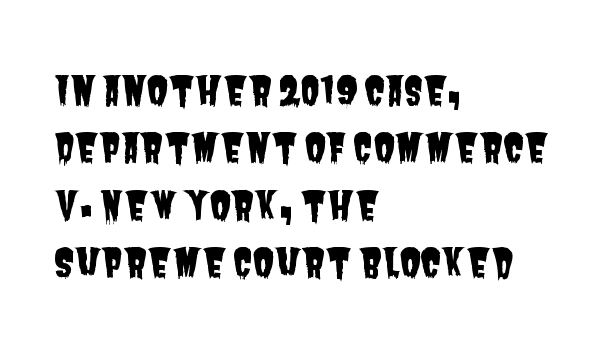
{"serif": "no", "width": "condensed", "stroke_contrast": "low", "x_height": "large", "monospaced": "no", "underline": "no", "align": "left", "line_spacing": "normal", "line_spacing_ratio": 1.47, "letter_spacing": "normal", "letter_spacing_em": 0.0, "glyph_px": 39}
